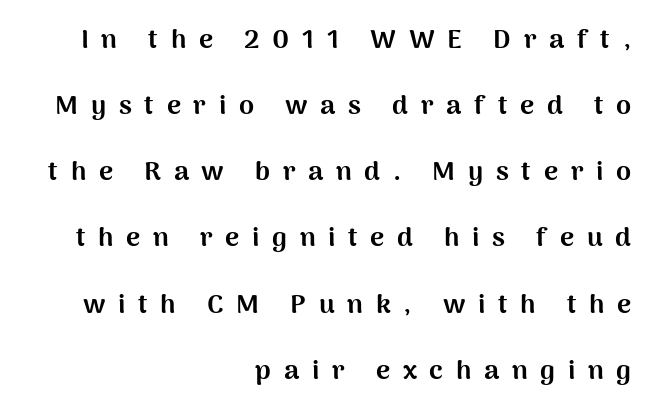
{"italic": "no", "bold": "yes", "underline": "no", "align": "right", "line_spacing": "loose", "line_spacing_ratio": 2.45, "letter_spacing": "wide", "letter_spacing_em": 0.47, "glyph_px": 27}
